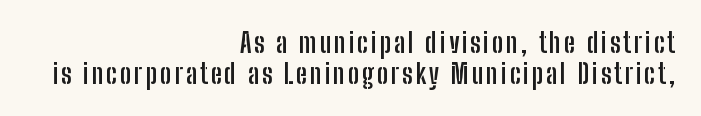
Does the leading feel generous? Not at all — it's pinched. Upright lettering throughout. How heavy is the stroke? Heavy — this is a bold. Is the block centered? No — it sits flush against the right margin. Underline: absent.
